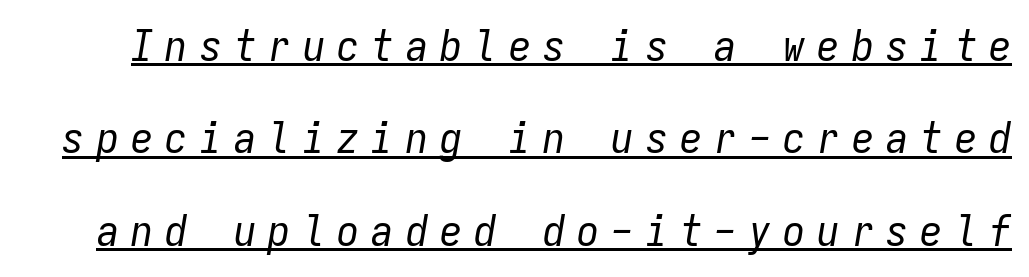
The lettering is marked with a stroke running underneath it. Vertically, the passage feels expansive, rows floating well apart. The text carries the slant typical of an italic or oblique font. The passage shown has open, widely tracked lettering throughout. Vertical stems look standard width or narrower in stroke.
